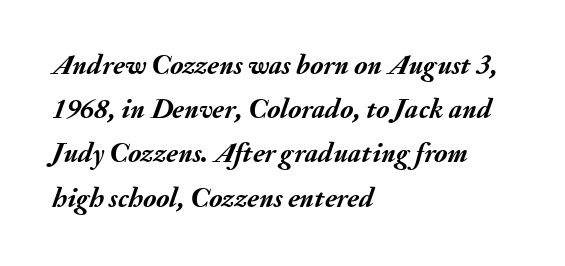
The letters are slanted; this is an italic face. Successive baselines arrive at the customary interval. Decoration check: the copy has no underline. Glyph-to-glyph distance matches everyday printed text. A typesetter would call this proportional, since set widths differ per character.
